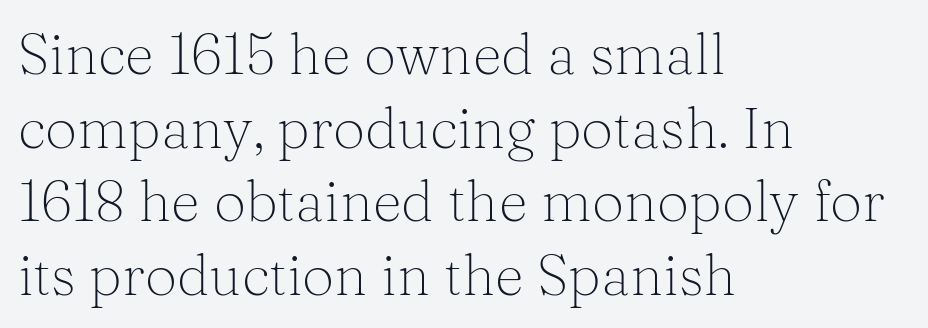
The image shows 57 px light serif type, upright; set left-aligned, normal line spacing (1.29x), normal letter spacing, not underlined; medium stroke contrast and a medium x-height.
